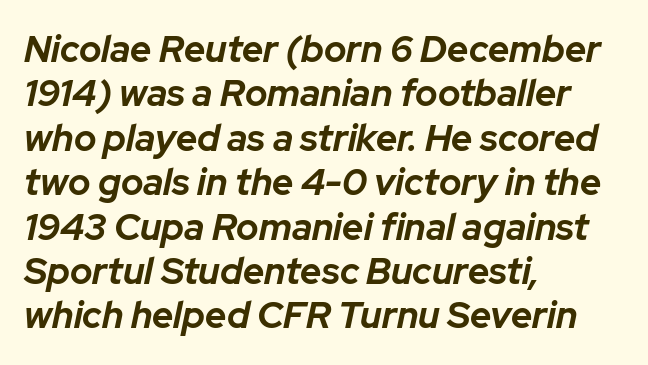
Q: Is the text bold? A: Yes.
Q: Is the text italic (slanted)? A: Yes, it leans right by about 12 degrees.
Q: Is the text underlined? A: No.
Q: How is the paragraph aligned? A: Left-aligned.
Q: Is the spacing between letters normal or unusually wide? A: Normal.
Q: Width (condensed, normal, or wide)? A: Normal.
Q: Stroke contrast? A: Low.
Q: x-height? A: Medium.
Q: Monospaced? A: No.
